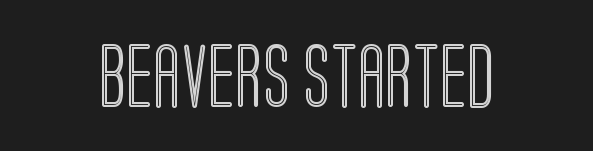
No italicization has been applied; the sample stays upright. Note the varied advance widths — an 'i' is clearly narrower than an 'm'. The space beneath each line is pristine and unruled. Letter spacing: default.
